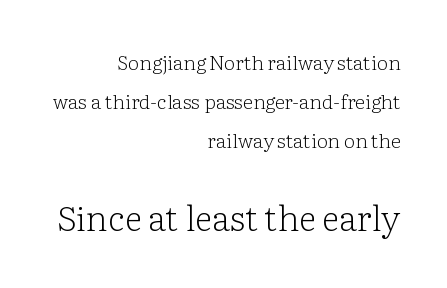
{"serif": "yes", "italic": "no", "bold": "no", "weight": "light", "width": "normal", "stroke_contrast": "low", "x_height": "medium", "monospaced": "no", "underline": "no", "align": "right", "line_spacing": "loose", "line_spacing_ratio": 1.95, "letter_spacing": "normal", "letter_spacing_em": 0.0, "larger_block": "second", "size_ratio": 1.75, "glyph_px": 35}
